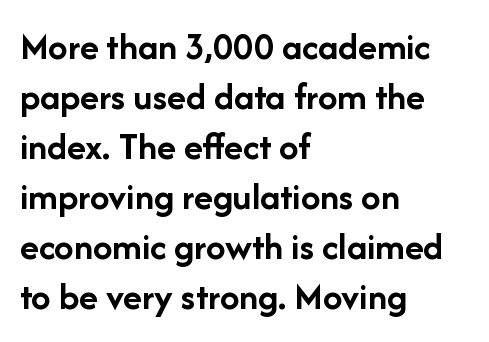
{"serif": "no", "italic": "no", "bold": "yes", "weight": "semibold", "width": "normal", "stroke_contrast": "low", "x_height": "medium", "monospaced": "no", "underline": "no", "align": "left", "line_spacing": "normal", "line_spacing_ratio": 1.28, "letter_spacing": "normal", "letter_spacing_em": 0.0, "glyph_px": 39}
